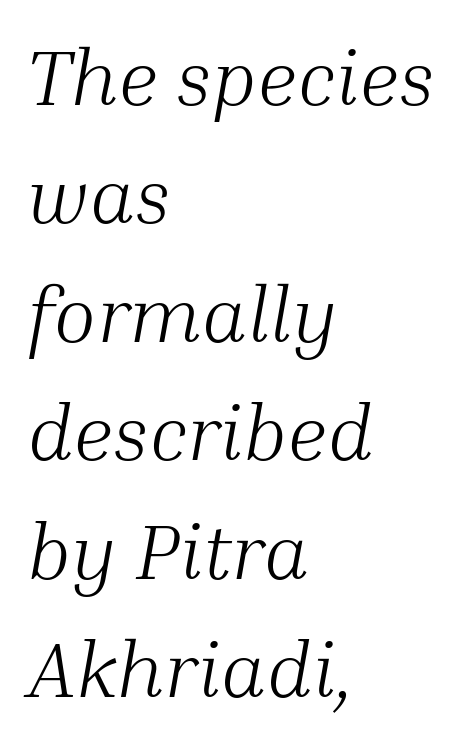
Standard letterfit; no display-style spreading of the glyphs. Nobody drew a line under any word here. If you drew a line through each stem, it would be angled. Ink coverage per letter is moderate at most.
